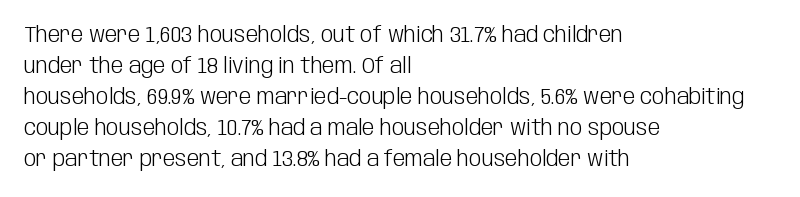
The image shows 22 px text type, upright; set left-aligned, normal line spacing (1.41x), normal letter spacing, not underlined.
